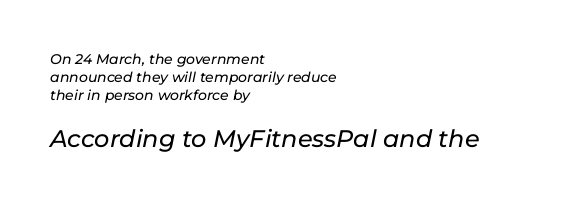
{"italic": "yes", "lean": "right", "slant_degrees": 11, "underline": "no", "align": "left", "line_spacing": "normal", "line_spacing_ratio": 1.28, "letter_spacing": "normal", "letter_spacing_em": 0.0, "larger_block": "second", "size_ratio": 1.71, "glyph_px": 24}
